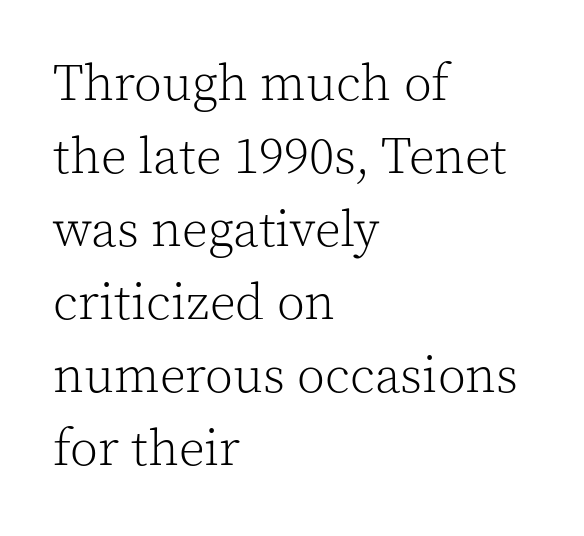
Vertical strokes here are truly vertical. Bold? No — there's no thickening of the strokes. Characters follow at the spacing the type designer built in. Interline gaps are of average width in this sample. To sum up the face: it has serifs. The paragraph has a hard left edge and a soft right edge.
